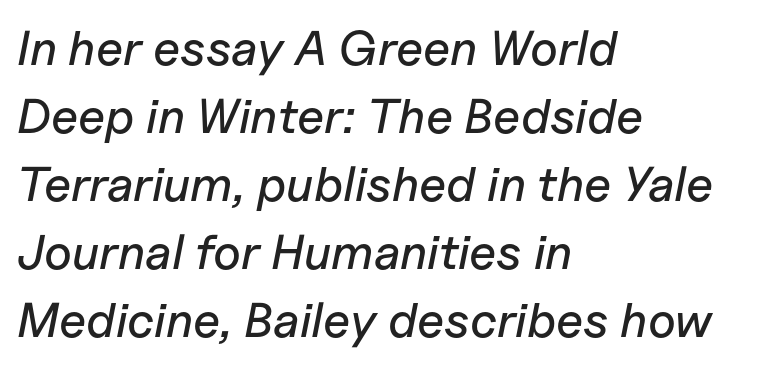
Q: Is the text italic (slanted)? A: Yes, it leans right by about 11 degrees.
Q: Is the text underlined? A: No.
Q: How is the paragraph aligned? A: Left-aligned.
Q: Is the spacing between letters normal or unusually wide? A: Normal.
Q: Is the spacing between lines tight, normal or loose? A: Normal.
Q: Width (condensed, normal, or wide)? A: Normal.
Q: Stroke contrast? A: Low.
Q: x-height? A: Medium.
Q: Monospaced? A: No.
